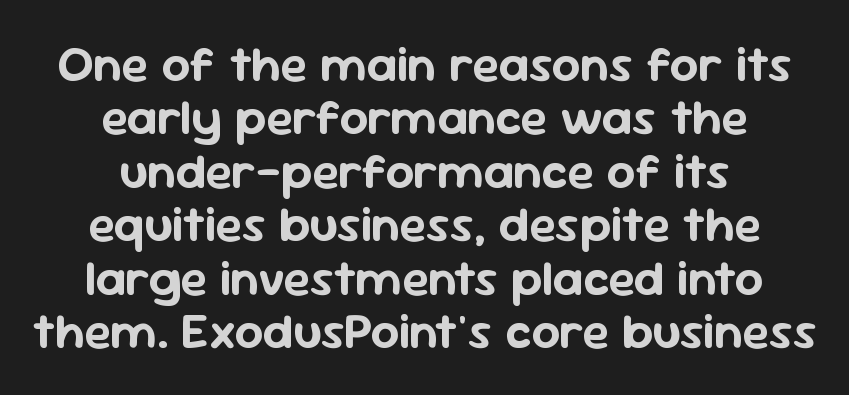
The image shows 50 px sans-serif type, upright; set centered, tight line spacing (1.07x), normal letter spacing, not underlined; low stroke contrast and a medium x-height.
